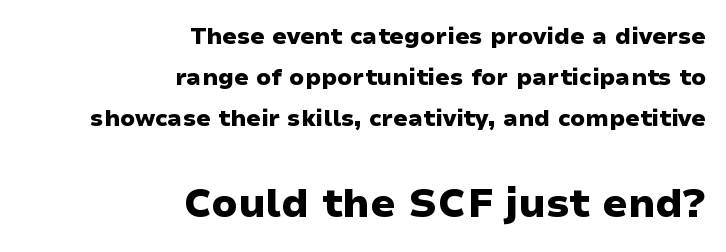
The image shows 40 px heavy, wide sans-serif type, upright; set right-aligned, line spacing 1.79x, normal letter spacing, not underlined; the second (bottom) block is 1.74x larger; low stroke contrast and a medium x-height.
